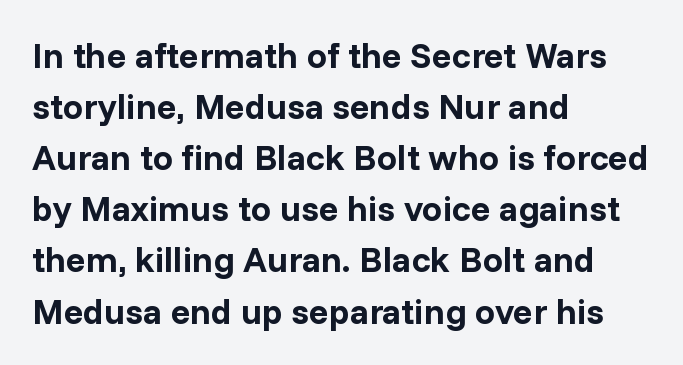
The type family on display is of the sans-serif kind. The rows are spaced the way most documents space them. Check under the words: just untouched page. Caption: multi-line text, flush left, ragged right. These lines are rendered in a variable-pitch font. In terms of posture, this sample is upright.
